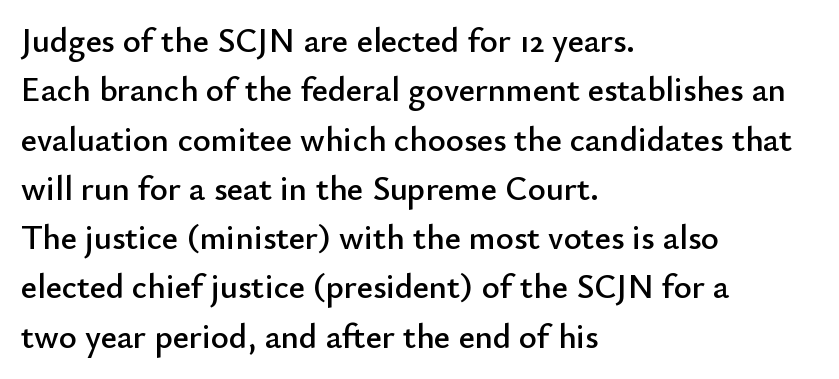
The image shows 34 px sans-serif type, upright; set left-aligned, normal line spacing (1.45x), normal letter spacing, not underlined; low stroke contrast and a small x-height.
